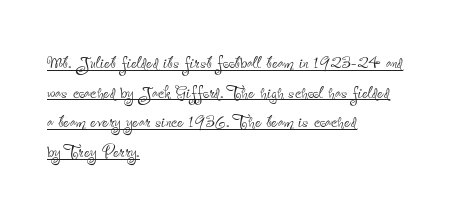
Q: Is the text bold? A: No.
Q: Is the text italic (slanted)? A: Yes.
Q: Is the text underlined? A: Yes.
Q: How is the paragraph aligned? A: Left-aligned.
Q: Is the spacing between letters normal or unusually wide? A: Normal.
Q: Is the spacing between lines tight, normal or loose? A: Normal.
